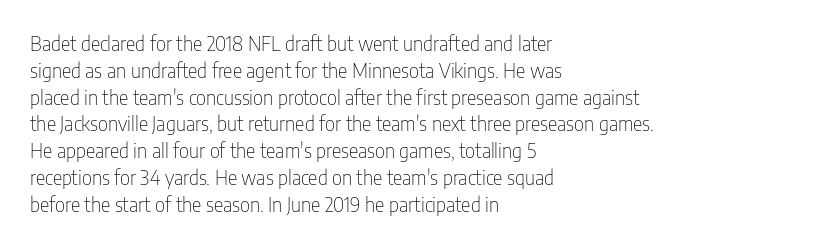
Unlike italic type, these characters show no tilt at all. Honestly, there is no underline to notice here at all. The ragged edge is on the right, which tells us the setting is flush left. Tracking here is standard; glyphs follow each other at the usual distance.
